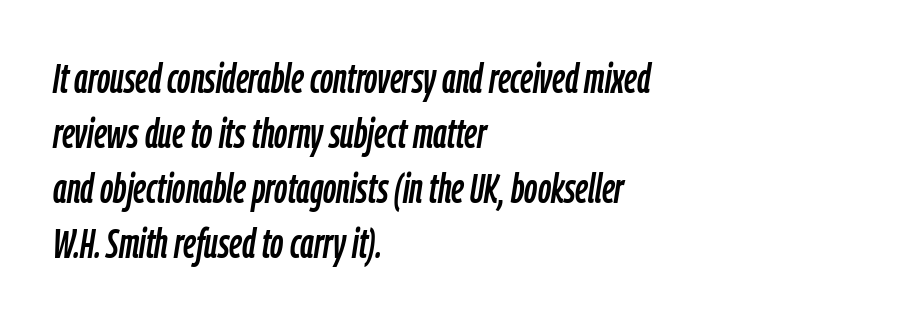
{"italic": "yes", "lean": "right", "slant_degrees": 9, "width": "condensed", "stroke_contrast": "low", "x_height": "medium", "monospaced": "no", "underline": "no", "align": "left", "line_spacing": "normal", "line_spacing_ratio": 1.34, "letter_spacing": "normal", "letter_spacing_em": 0.0, "glyph_px": 41}
